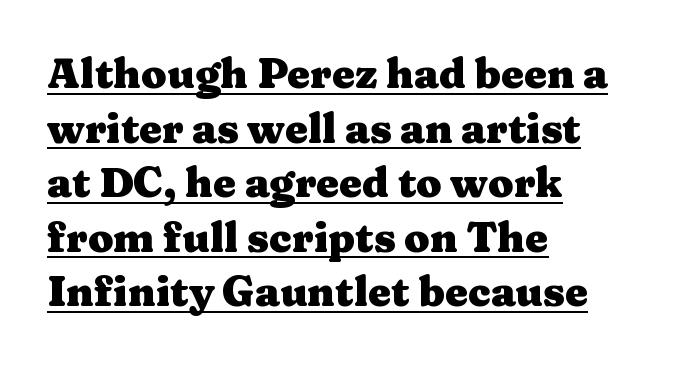
You can tell it's not italic because the verticals are truly vertical. A typographer would call this underscored text. Each letter keeps its own natural width here, so spacing adapts to shape. Unlike a clean sans, this face finishes its strokes with serifs. The rendering anchors every line to the left-hand side.
